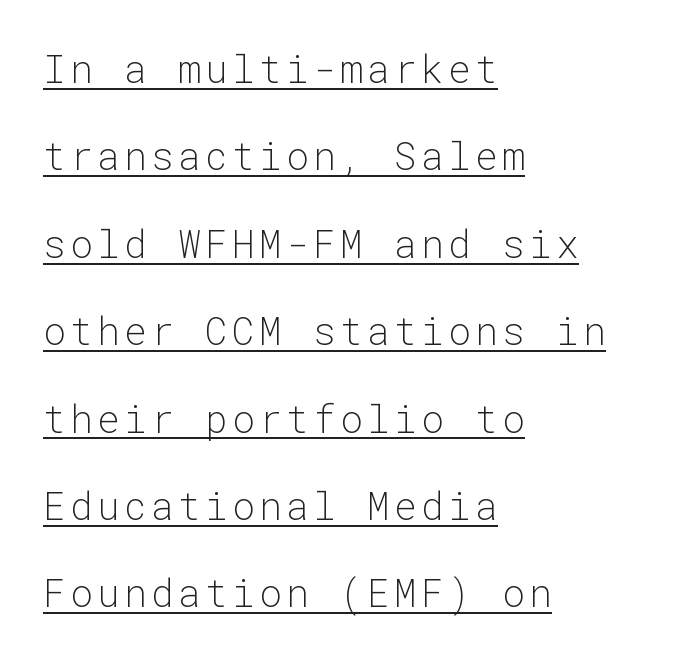
{"serif": "no", "italic": "no", "bold": "no", "weight": "light", "width": "normal", "stroke_contrast": "low", "x_height": "medium", "monospaced": "yes", "underline": "yes", "align": "left", "line_spacing": "loose", "line_spacing_ratio": 2.3, "glyph_px": 38}
